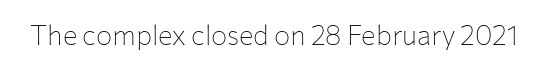
The image shows 27 px text type, upright; set normal letter spacing, not underlined.
